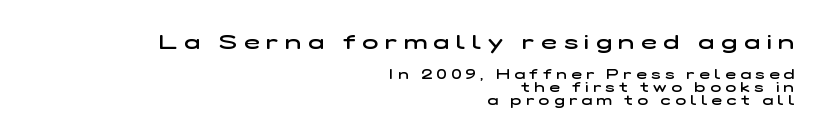
Q: Is the text bold? A: Semi-bold.
Q: Is the text underlined? A: No.
Q: How is the paragraph aligned? A: Right-aligned.
Q: Is the spacing between letters normal or unusually wide? A: Unusually wide.
Q: Is the spacing between lines tight, normal or loose? A: Tight.
Q: Which block of text is set in a larger size, the first (top) or the second (bottom)? A: The first (top) one.
